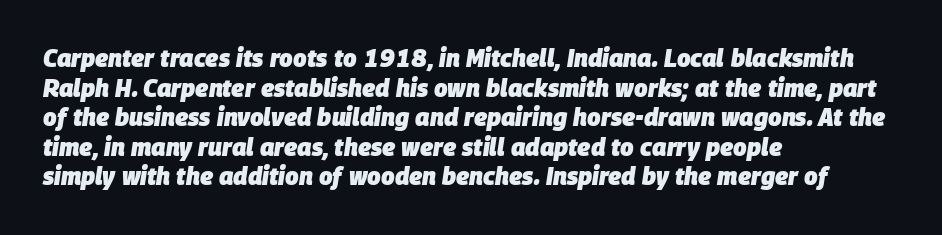
The space beneath each line is pristine and unruled. In terms of letterspacing, this is plain default setting. The glyphs have the mass of a bold cut. It's the slanting kind of type. The typesetter chose a ragged-right arrangement here.
